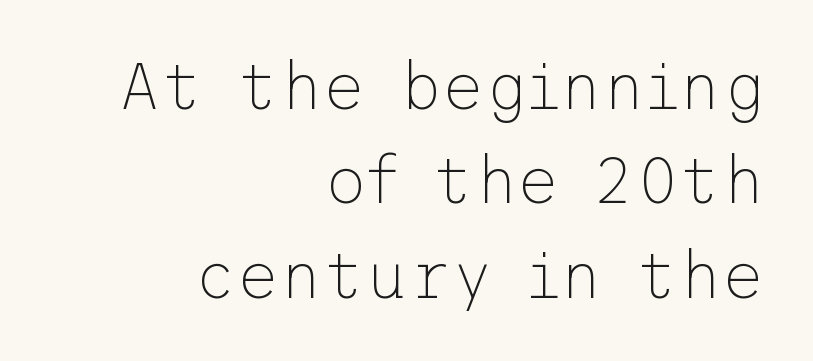
The horizontal fit of the characters is conventional and even. Leading matches the norm, producing a regular column. Line endings align vertically; line beginnings do not. The baseline area is clear.
